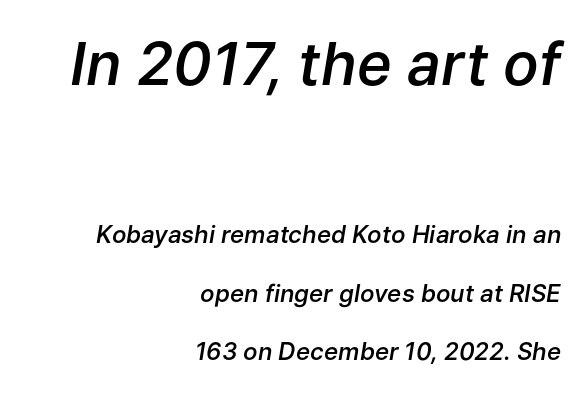
Q: Is the text bold? A: Semi-bold.
Q: Is the text italic (slanted)? A: Yes, it leans right by about 9 degrees.
Q: Is the text underlined? A: No.
Q: How is the paragraph aligned? A: Right-aligned.
Q: Is the spacing between letters normal or unusually wide? A: Normal.
Q: Is the spacing between lines tight, normal or loose? A: Loose.
Q: Which block of text is set in a larger size, the first (top) or the second (bottom)? A: The first (top) one.
Q: Width (condensed, normal, or wide)? A: Normal.
Q: Stroke contrast? A: Low.
Q: x-height? A: Medium.
Q: Monospaced? A: No.
